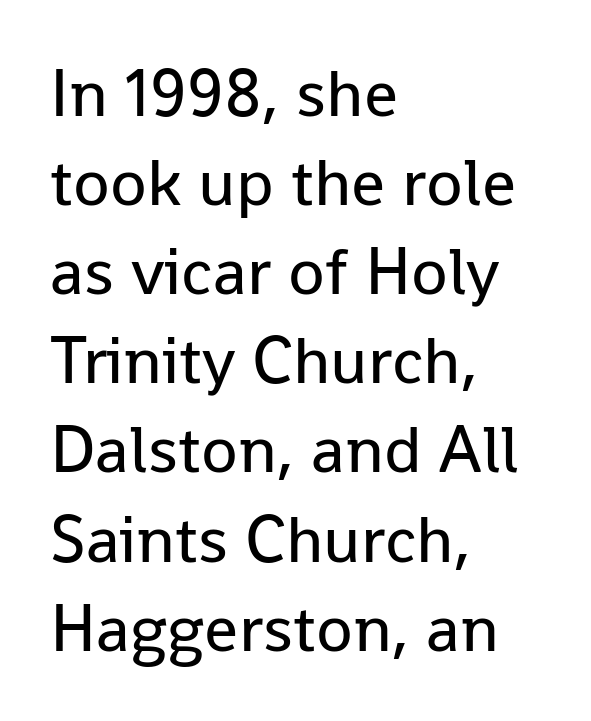
{"serif": "no", "italic": "no", "bold": "no", "weight": "regular", "width": "normal", "stroke_contrast": "low", "x_height": "medium", "monospaced": "no", "underline": "no", "align": "left", "line_spacing": "normal", "line_spacing_ratio": 1.33, "letter_spacing": "normal", "letter_spacing_em": 0.0, "glyph_px": 67}
